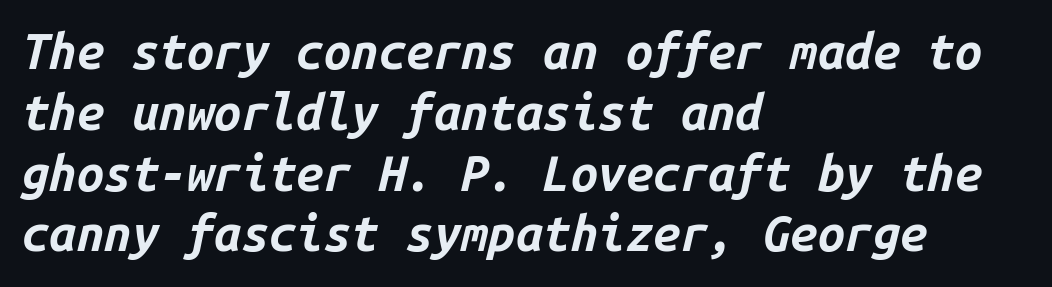
The image shows 49 px bold type, italic (leaning right), monospaced; set left-aligned, line spacing 1.24x, normal letter spacing, not underlined; low stroke contrast and a medium x-height.
